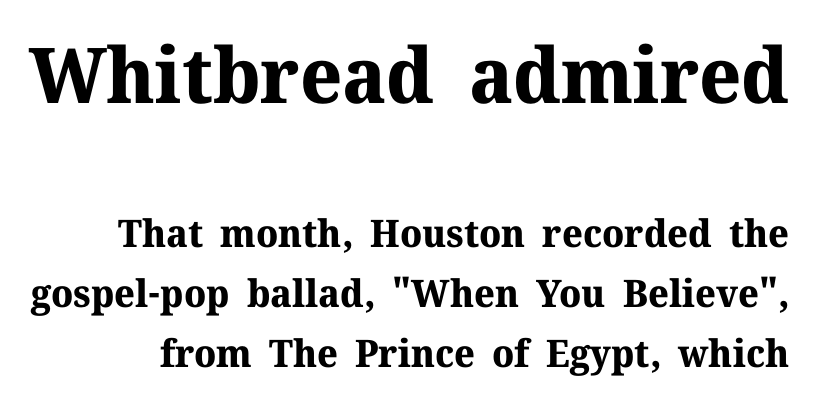
The image shows 77 px bold serif type, upright; set normal line spacing (1.58x), normal letter spacing, not underlined; the first (top) block is 2.03x larger; medium stroke contrast and a medium x-height.
